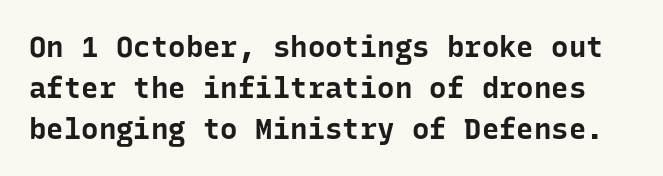
Q: Is the text bold? A: Yes.
Q: Is the text italic (slanted)? A: No, it is upright.
Q: Is the typeface a serif or a sans-serif typeface? A: Sans-serif.
Q: Is the text underlined? A: No.
Q: Is the spacing between letters normal or unusually wide? A: Normal.
Q: Is the spacing between lines tight, normal or loose? A: Normal.
Q: Width (condensed, normal, or wide)? A: Normal.
Q: Stroke contrast? A: Low.
Q: x-height? A: Medium.
Q: Monospaced? A: Yes.
